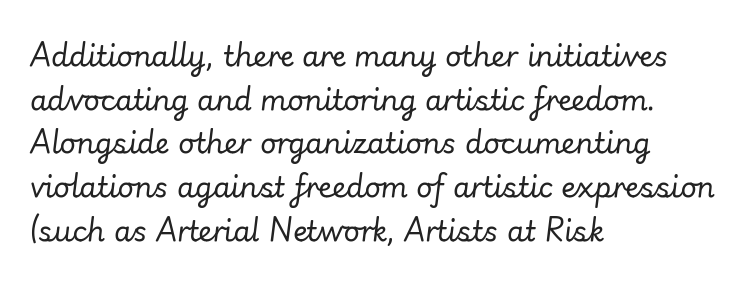
The image shows 28 px regular-weight type, italic (leaning right); set left-aligned, normal line spacing (1.56x), normal letter spacing, not underlined; low stroke contrast and a small x-height.
